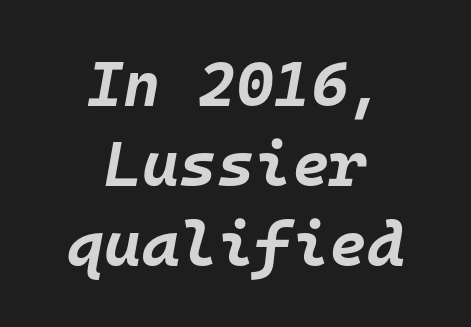
The image shows 64 px bold type, italic (leaning right), monospaced; set centered, normal line spacing (1.25x), normal letter spacing, not underlined; low stroke contrast and a large x-height.
